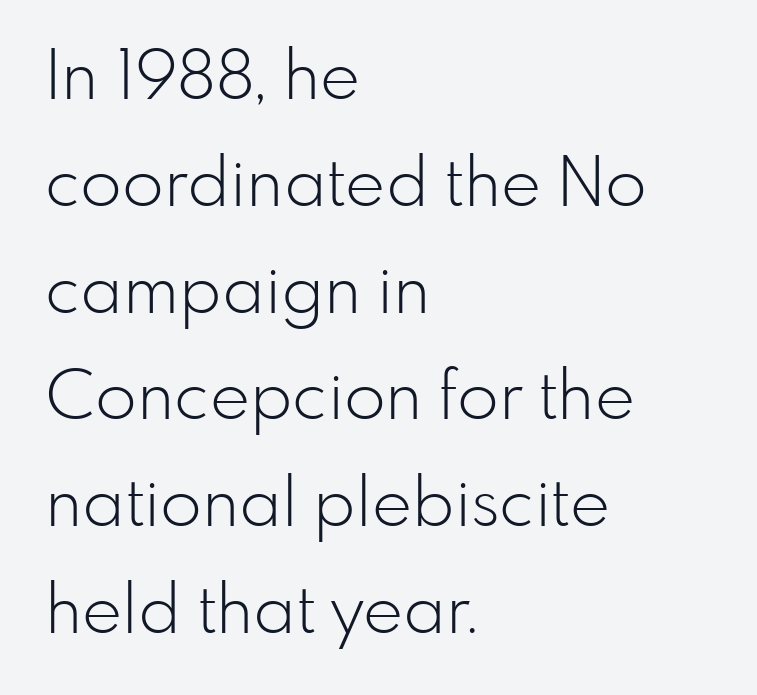
The image shows 68 px light sans-serif type, upright; set left-aligned, normal line spacing (1.57x), normal letter spacing, not underlined; low stroke contrast and a small x-height.
